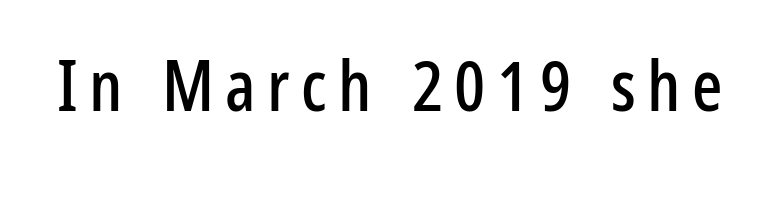
{"serif": "no", "italic": "no", "width": "condensed", "stroke_contrast": "low", "x_height": "medium", "monospaced": "no", "underline": "no", "glyph_px": 71}
